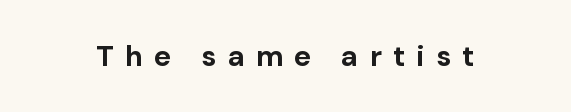
The image shows 29 px bold sans-serif type, upright; set unusually wide letter spacing (+0.39 em), not underlined; low stroke contrast and a medium x-height.
